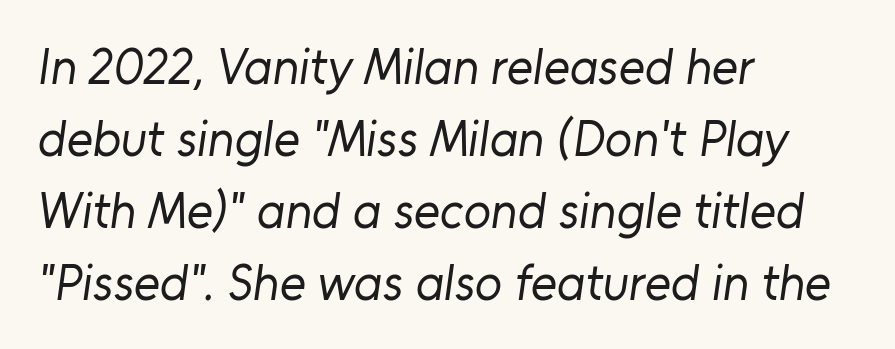
The image shows 50 px regular-weight sans-serif type; set left-aligned, normal line spacing (1.44x), normal letter spacing, not underlined; low stroke contrast and a medium x-height.
